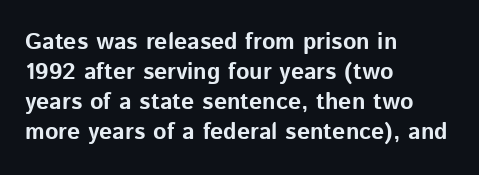
The image shows 23 px bold type, upright; set left-aligned, normal line spacing (1.31x), normal letter spacing, not underlined.
